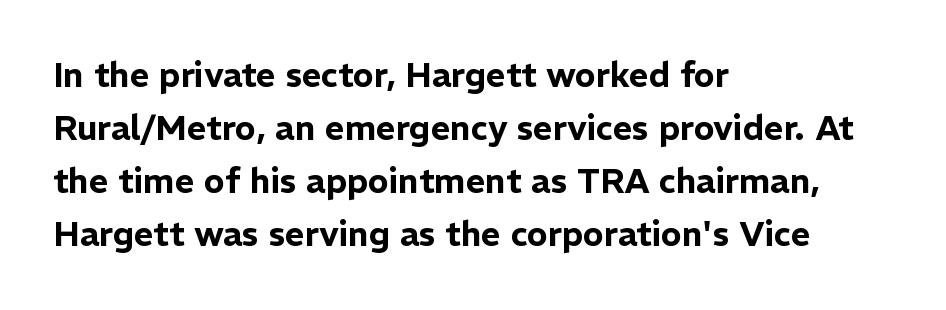
The image shows 34 px sans-serif type, upright; set left-aligned, normal line spacing (1.56x), normal letter spacing, not underlined; low stroke contrast and a medium x-height.
